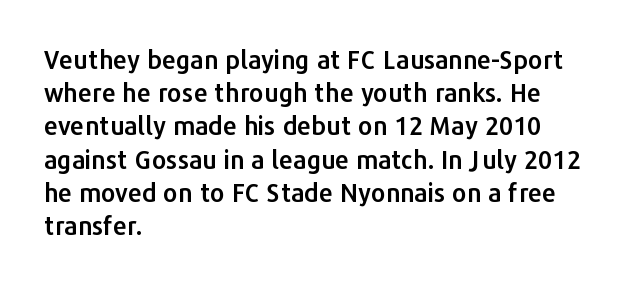
Students, observe: this is what conventionally led text looks like. Look at the tracking — it's just the regular setting, nothing added. The paragraph has a hard left edge and a soft right edge. Check under the words: just untouched page. The lettering holds an erect, upright posture throughout.
